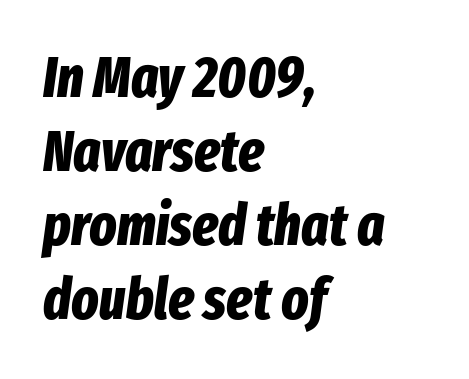
The image shows 57 px bold, condensed type, italic (leaning right); set left-aligned, normal line spacing (1.3x), normal letter spacing, not underlined; low stroke contrast and a medium x-height.
